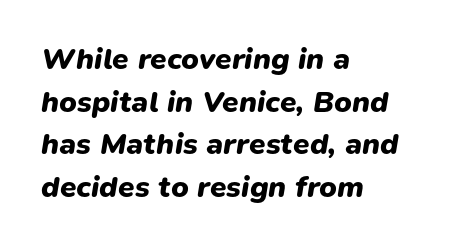
Q: Is the text bold? A: Yes.
Q: Is the text italic (slanted)? A: Yes, it leans right by about 9 degrees.
Q: Is the text underlined? A: No.
Q: How is the paragraph aligned? A: Left-aligned.
Q: Is the spacing between letters normal or unusually wide? A: Normal.
Q: Is the spacing between lines tight, normal or loose? A: Normal.
Q: Width (condensed, normal, or wide)? A: Normal.
Q: Stroke contrast? A: Low.
Q: x-height? A: Medium.
Q: Monospaced? A: No.
